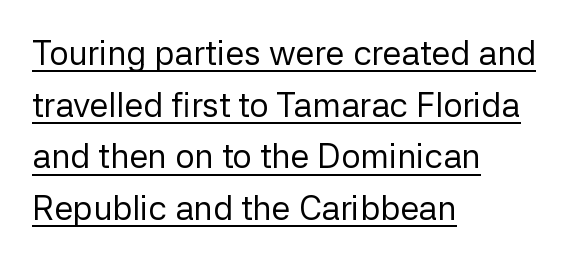
{"serif": "no", "italic": "no", "bold": "no", "weight": "regular", "width": "normal", "stroke_contrast": "low", "x_height": "medium", "monospaced": "no", "underline": "yes", "align": "left", "line_spacing": "normal", "line_spacing_ratio": 1.52, "letter_spacing": "normal", "letter_spacing_em": 0.0, "glyph_px": 34}
